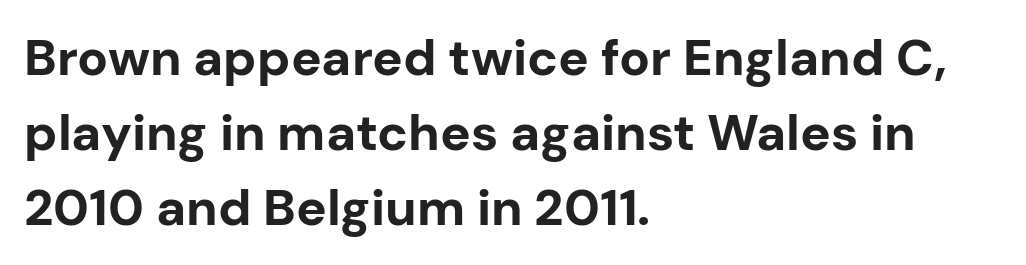
Q: Is the text bold? A: Yes.
Q: Is the text italic (slanted)? A: No, it is upright.
Q: Is the typeface a serif or a sans-serif typeface? A: Sans-serif.
Q: Is the text underlined? A: No.
Q: How is the paragraph aligned? A: Left-aligned.
Q: Is the spacing between letters normal or unusually wide? A: Normal.
Q: Is the spacing between lines tight, normal or loose? A: Normal.
Q: Width (condensed, normal, or wide)? A: Normal.
Q: Stroke contrast? A: Low.
Q: x-height? A: Medium.
Q: Monospaced? A: No.
